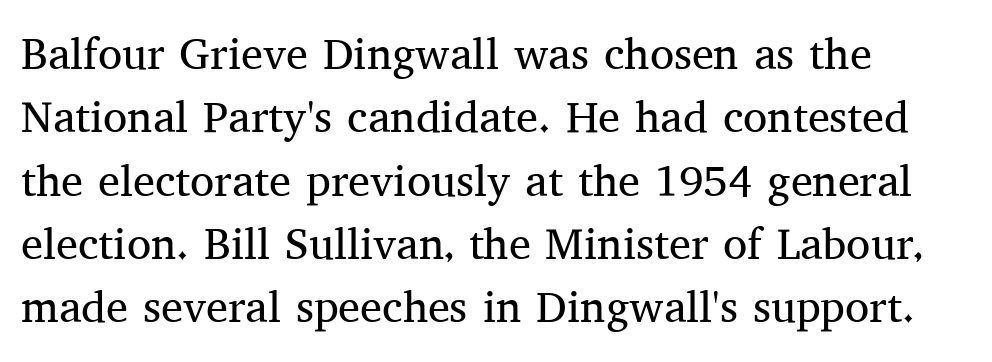
The area under the type is left untouched. A light-to-regular cut is what we see here. The letters sit at their default tracking, neither squeezed nor spread. Each letter's strokes conclude with small projecting serifs. A typesetter would call this proportional, since set widths differ per character. The space between consecutive lines is moderate.
